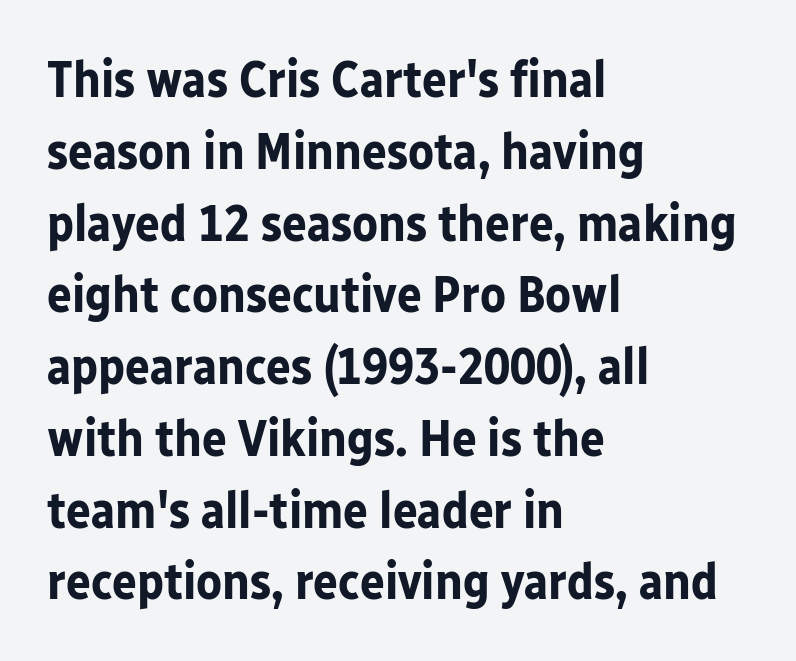
Q: Is the text bold? A: Yes.
Q: Is the text italic (slanted)? A: No, it is upright.
Q: Is the typeface a serif or a sans-serif typeface? A: Sans-serif.
Q: Is the text underlined? A: No.
Q: How is the paragraph aligned? A: Left-aligned.
Q: Is the spacing between letters normal or unusually wide? A: Normal.
Q: Is the spacing between lines tight, normal or loose? A: Normal.
Q: Width (condensed, normal, or wide)? A: Normal.
Q: Stroke contrast? A: Low.
Q: x-height? A: Medium.
Q: Monospaced? A: No.
